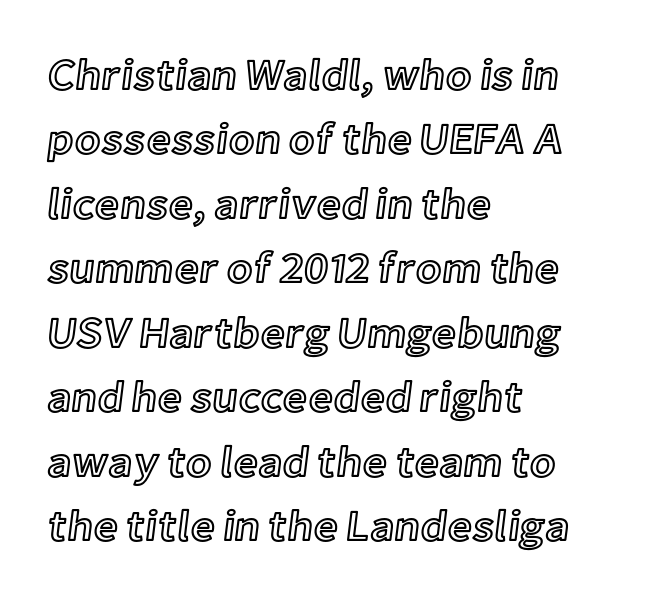
{"width": "normal", "x_height": "medium", "monospaced": "no", "underline": "no", "align": "left", "line_spacing": "normal", "line_spacing_ratio": 1.5, "letter_spacing": "normal", "letter_spacing_em": 0.0, "glyph_px": 43}
